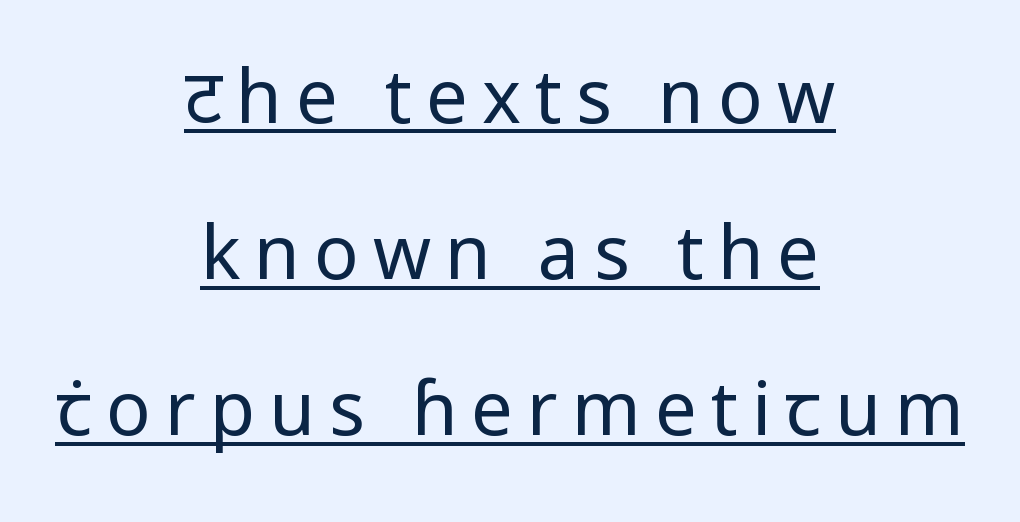
Notice how a bar underscores the lettering throughout. Do the letters lean? They stand straight. Do the characters align in a grid? No, the font is proportional. The text was rendered using a sans face with plain stroke endings. Nothing heavy about these letters — not bold at all. The line-height multiplier appears high, well above default.
